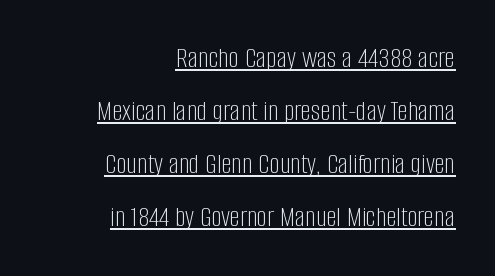
Q: Is the text bold? A: No.
Q: Is the text italic (slanted)? A: No, it is upright.
Q: Is the typeface a serif or a sans-serif typeface? A: Sans-serif.
Q: Is the text underlined? A: Yes.
Q: How is the paragraph aligned? A: Right-aligned.
Q: Is the spacing between letters normal or unusually wide? A: Normal.
Q: Width (condensed, normal, or wide)? A: Condensed.
Q: Stroke contrast? A: Low.
Q: x-height? A: Large.
Q: Monospaced? A: No.
